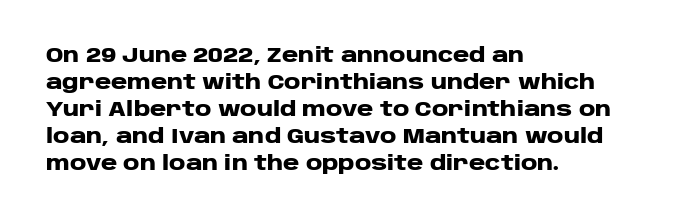
Q: Is the text bold? A: Yes.
Q: Is the text italic (slanted)? A: No, it is upright.
Q: Is the text underlined? A: No.
Q: How is the paragraph aligned? A: Left-aligned.
Q: Is the spacing between letters normal or unusually wide? A: Normal.
Q: Is the spacing between lines tight, normal or loose? A: Normal.
